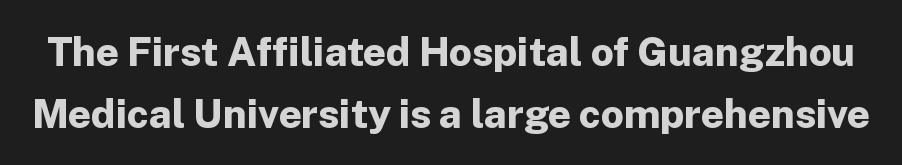
Q: Is the text bold? A: Yes.
Q: Is the text italic (slanted)? A: No, it is upright.
Q: Is the typeface a serif or a sans-serif typeface? A: Sans-serif.
Q: Is the text underlined? A: No.
Q: Is the spacing between letters normal or unusually wide? A: Normal.
Q: Is the spacing between lines tight, normal or loose? A: Normal.
Q: Width (condensed, normal, or wide)? A: Normal.
Q: Stroke contrast? A: Low.
Q: x-height? A: Medium.
Q: Monospaced? A: No.
